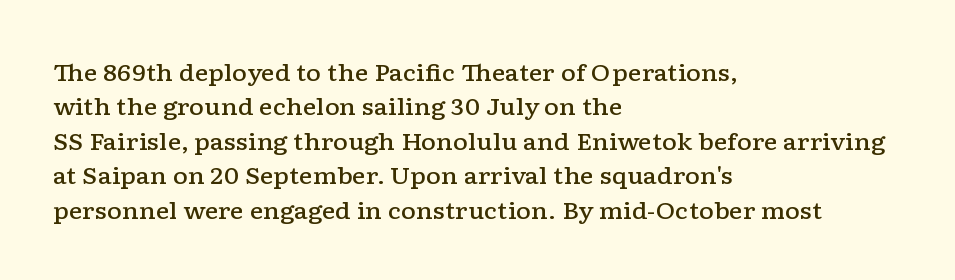
{"italic": "no", "bold": "semi", "underline": "no", "align": "left", "line_spacing": "normal", "line_spacing_ratio": 1.5, "letter_spacing": "normal", "letter_spacing_em": 0.0, "glyph_px": 23}
